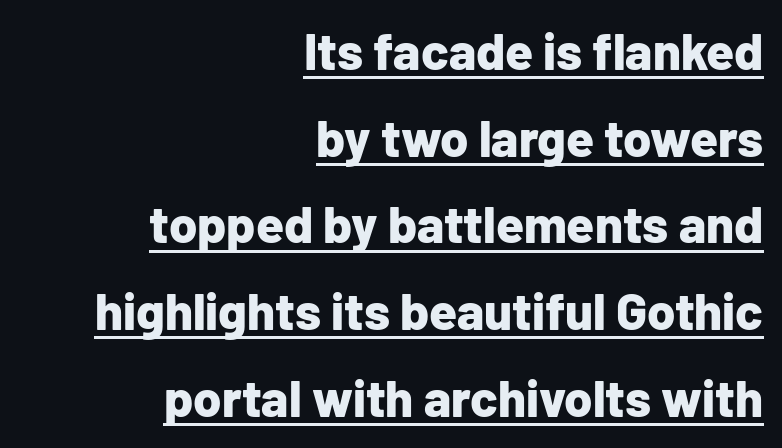
{"serif": "no", "italic": "no", "bold": "yes", "weight": "bold", "width": "normal", "stroke_contrast": "low", "x_height": "medium", "monospaced": "no", "underline": "yes", "align": "right", "line_spacing": "normal", "line_spacing_ratio": 1.7, "letter_spacing": "normal", "letter_spacing_em": 0.0, "glyph_px": 51}
